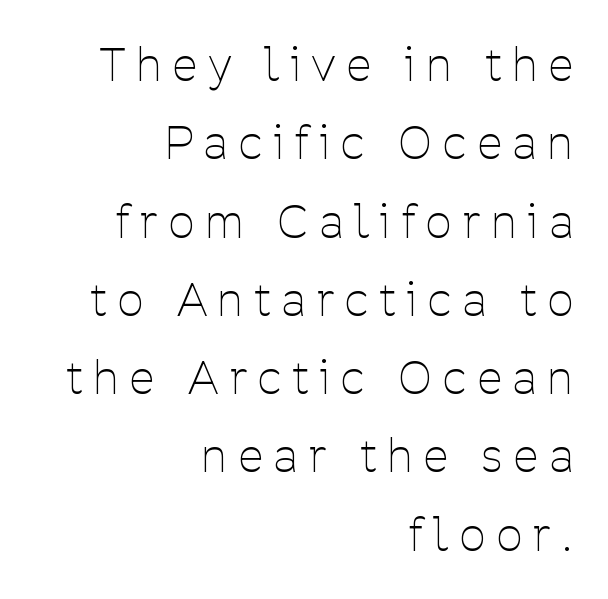
Q: Is the text bold? A: No.
Q: Is the text italic (slanted)? A: No, it is upright.
Q: Is the typeface a serif or a sans-serif typeface? A: Sans-serif.
Q: Is the text underlined? A: No.
Q: How is the paragraph aligned? A: Right-aligned.
Q: Is the spacing between letters normal or unusually wide? A: Unusually wide.
Q: Width (condensed, normal, or wide)? A: Condensed.
Q: Stroke contrast? A: Low.
Q: x-height? A: Medium.
Q: Monospaced? A: No.
